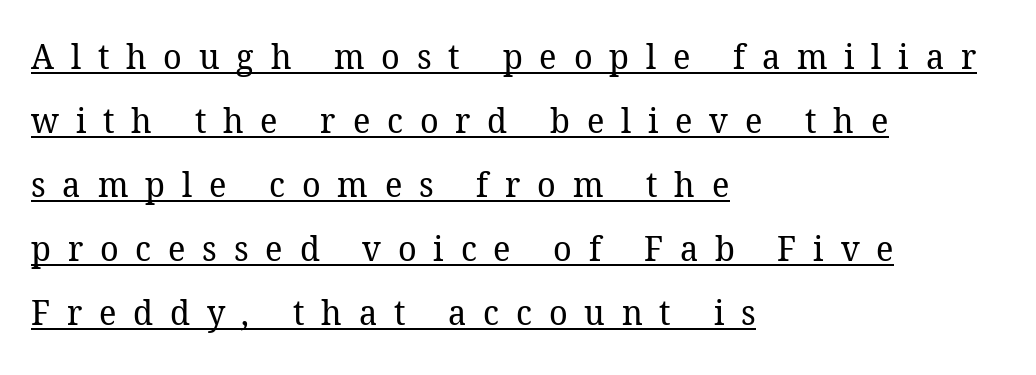
The image shows 35 px regular-weight serif type; set left-aligned, line spacing 1.83x, unusually wide letter spacing (+0.48 em), underlined; low stroke contrast and a medium x-height.
